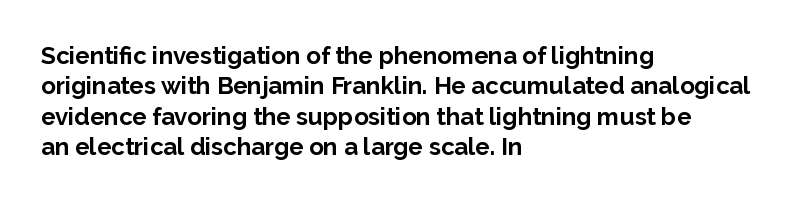
The glyphs are unaccompanied by any horizontal stroke below them. The leading is moderate, giving the passage an even texture. Left-aligned paragraph, ragged on the right. A full-strength bold gives these letters their thick strokes. This sample uses an upright cut, with every glyph sitting square on the baseline.
